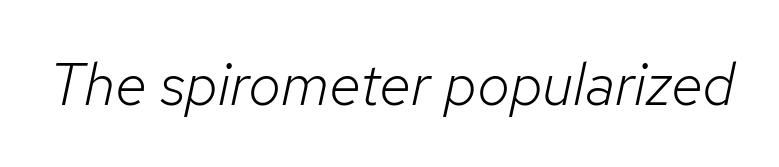
Q: Is the text bold? A: No.
Q: Is the text italic (slanted)? A: Yes, it leans right by about 12 degrees.
Q: Is the text underlined? A: No.
Q: Is the spacing between letters normal or unusually wide? A: Normal.
Q: Width (condensed, normal, or wide)? A: Normal.
Q: Stroke contrast? A: Low.
Q: x-height? A: Medium.
Q: Monospaced? A: No.
